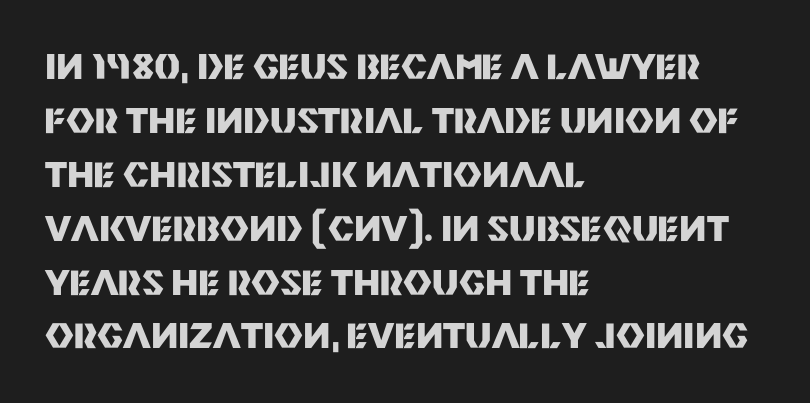
Characters remain perfectly vertical along every line. The letters advance in unequal steps, a hallmark of proportional type. The baseline area is clear. Bold? Absolutely — the strokes are thick and heavy.
